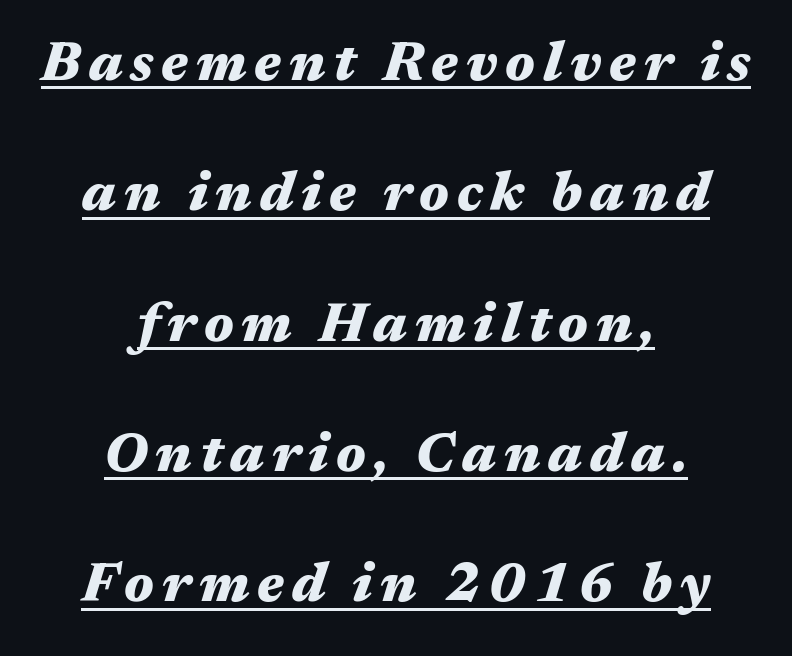
{"italic": "yes", "lean": "right", "slant_degrees": 17, "bold": "yes", "weight": "heavy", "width": "wide", "stroke_contrast": "medium", "x_height": "medium", "monospaced": "no", "underline": "yes", "align": "center", "line_spacing": "loose", "line_spacing_ratio": 2.37, "glyph_px": 55}
